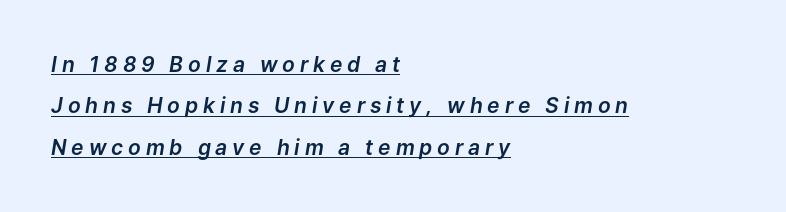
In CSS terms this would be text-align: left. Loose tracking; the words dissolve into strings of separated letters. Somebody hit Ctrl+U on this one — the words are underlined. The whole block is typeset with a tilt. Whoever set this chose breathing room over compactness in the vertical rhythm.
